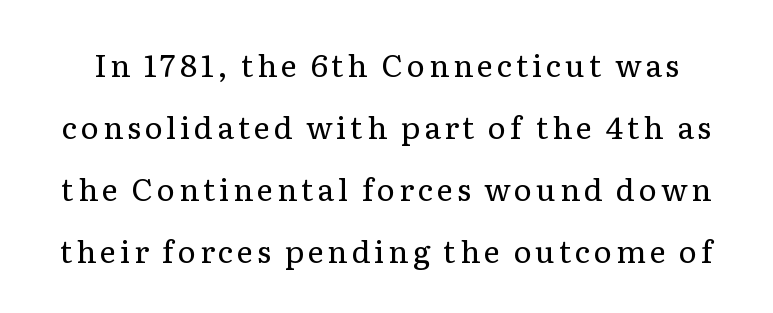
The image shows 31 px regular-weight serif type, upright; set loose line spacing (2.0x), not underlined; low stroke contrast and a medium x-height.
